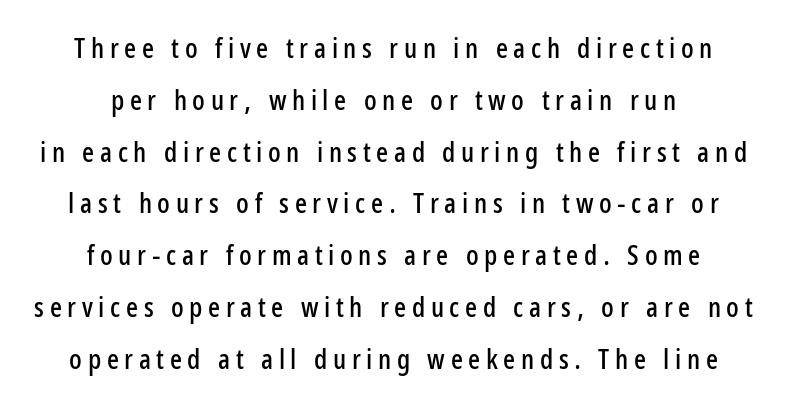
Q: Is the text italic (slanted)? A: No, it is upright.
Q: Is the typeface a serif or a sans-serif typeface? A: Sans-serif.
Q: Is the text underlined? A: No.
Q: How is the paragraph aligned? A: Centered.
Q: Is the spacing between letters normal or unusually wide? A: Unusually wide.
Q: Width (condensed, normal, or wide)? A: Condensed.
Q: Stroke contrast? A: Low.
Q: x-height? A: Medium.
Q: Monospaced? A: No.
